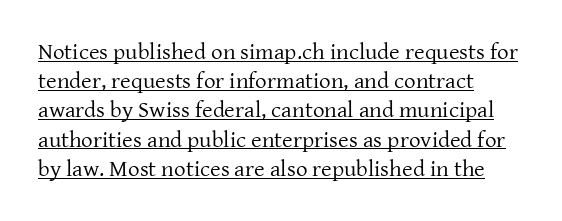
The image shows 23 px text type, upright; set left-aligned, normal line spacing (1.27x), normal letter spacing, underlined.
